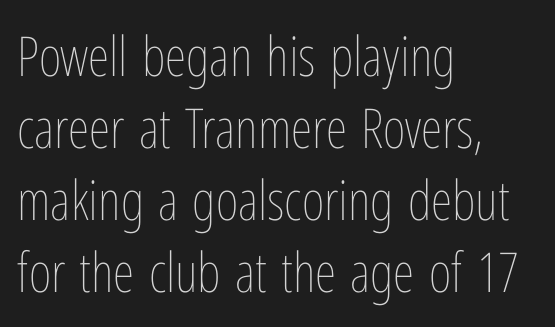
Q: Is the text bold? A: No.
Q: Is the text italic (slanted)? A: No, it is upright.
Q: Is the text underlined? A: No.
Q: How is the paragraph aligned? A: Left-aligned.
Q: Is the spacing between letters normal or unusually wide? A: Normal.
Q: Is the spacing between lines tight, normal or loose? A: Normal.
Q: Width (condensed, normal, or wide)? A: Condensed.
Q: Stroke contrast? A: Low.
Q: x-height? A: Medium.
Q: Monospaced? A: No.
